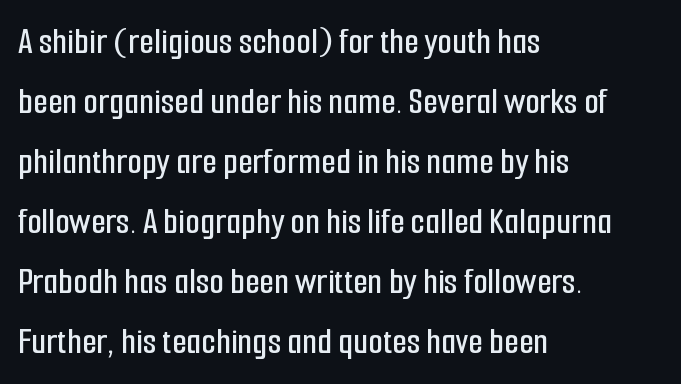
The image shows 38 px condensed sans-serif type, upright; set left-aligned, normal line spacing (1.58x), normal letter spacing, not underlined; low stroke contrast and a medium x-height.
